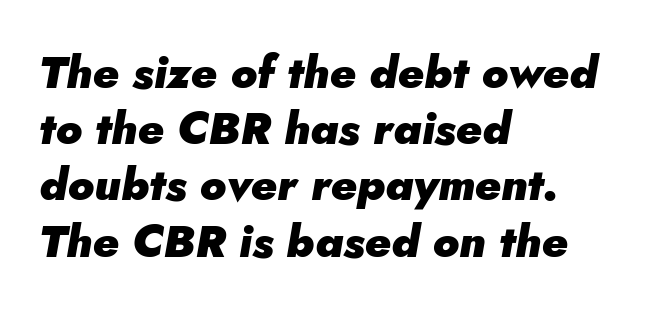
{"italic": "yes", "lean": "right", "slant_degrees": 5, "bold": "yes", "weight": "heavy", "width": "normal", "stroke_contrast": "low", "x_height": "small", "monospaced": "no", "underline": "no", "align": "left", "line_spacing": "normal", "line_spacing_ratio": 1.25, "letter_spacing": "normal", "letter_spacing_em": 0.0, "glyph_px": 45}
